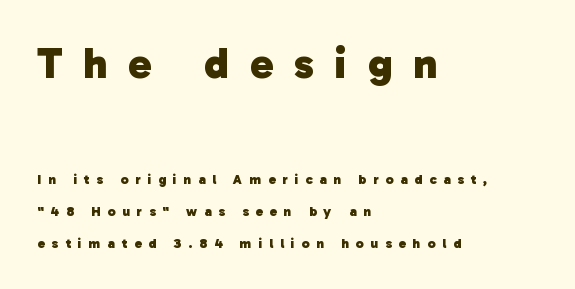
Q: Is the text bold? A: Yes.
Q: Is the typeface a serif or a sans-serif typeface? A: Sans-serif.
Q: Is the text underlined? A: No.
Q: How is the paragraph aligned? A: Left-aligned.
Q: Is the spacing between letters normal or unusually wide? A: Unusually wide.
Q: Is the spacing between lines tight, normal or loose? A: Loose.
Q: Which block of text is set in a larger size, the first (top) or the second (bottom)? A: The first (top) one.
Q: Width (condensed, normal, or wide)? A: Normal.
Q: Stroke contrast? A: Low.
Q: x-height? A: Medium.
Q: Monospaced? A: No.
